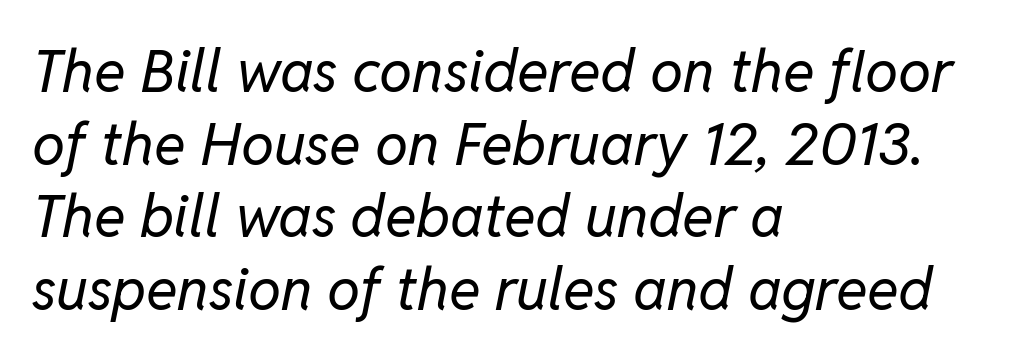
{"italic": "yes", "lean": "right", "slant_degrees": 11, "bold": "no", "weight": "regular", "width": "normal", "stroke_contrast": "low", "x_height": "medium", "monospaced": "no", "underline": "no", "align": "left", "line_spacing_ratio": 1.23, "letter_spacing": "normal", "letter_spacing_em": 0.0, "glyph_px": 59}
